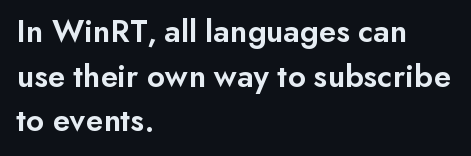
The image shows 33 px semibold sans-serif type, upright; set left-aligned, normal line spacing (1.35x), normal letter spacing, not underlined; low stroke contrast and a small x-height.
